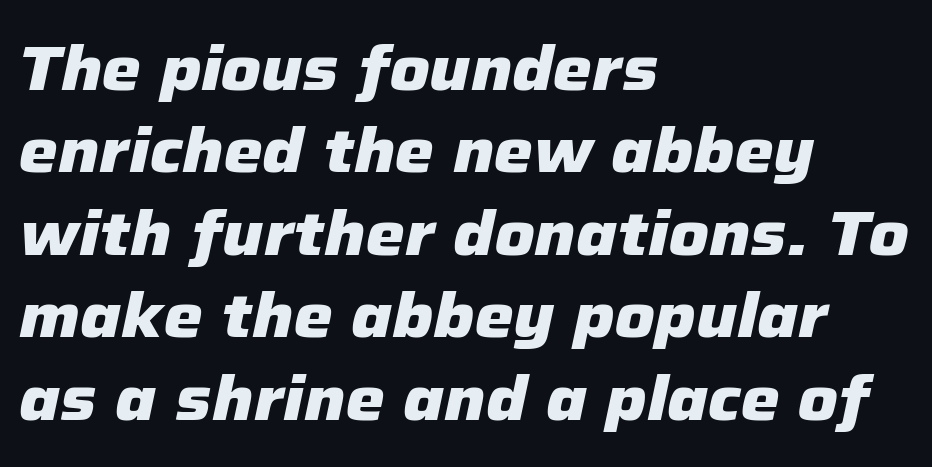
Varying glyph widths throughout — classic text-font behaviour. Quick note: italic. Plain, unruled lines of type. All the whitespace from short lines collects on the right. How are the letters spaced? Ordinarily, with no added tracking. Its strokes are broad and dark, the hallmark of bold type.
